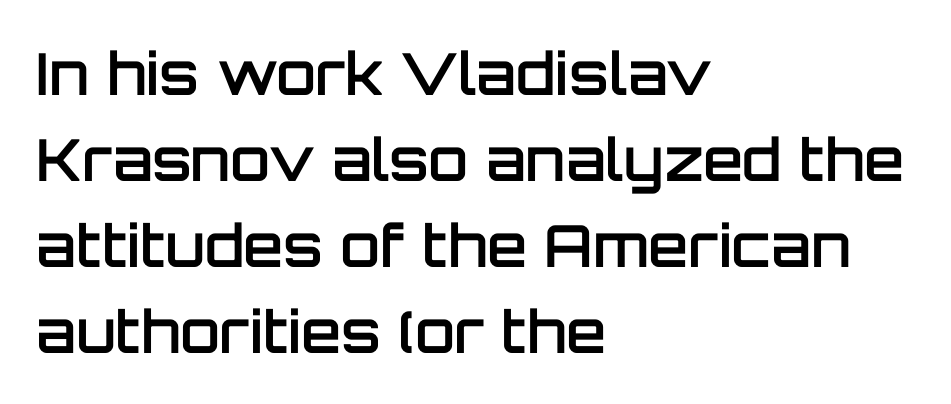
The image shows 58 px semibold sans-serif type, upright; set left-aligned, normal line spacing (1.48x), normal letter spacing, not underlined; low stroke contrast and a large x-height.
